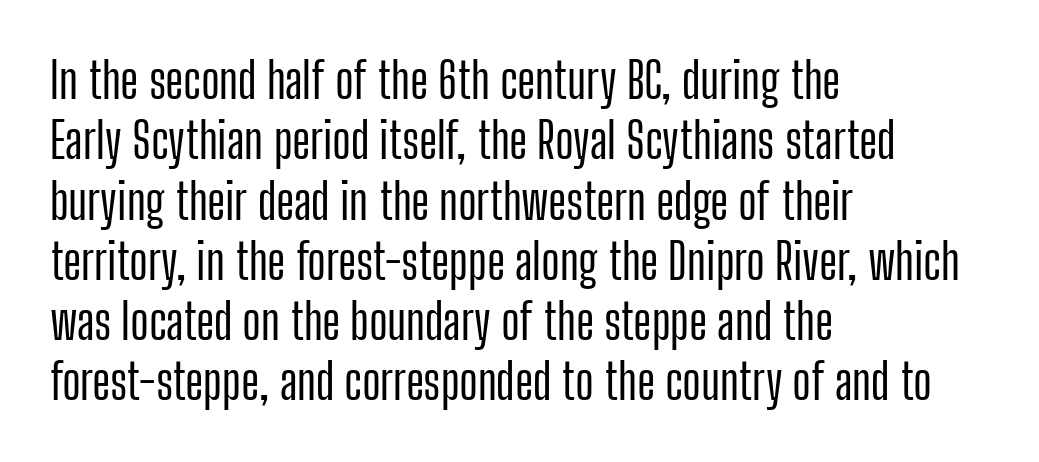
{"serif": "no", "italic": "no", "width": "condensed", "stroke_contrast": "low", "x_height": "medium", "monospaced": "no", "underline": "no", "align": "left", "line_spacing_ratio": 1.23, "letter_spacing": "normal", "letter_spacing_em": 0.0, "glyph_px": 49}
